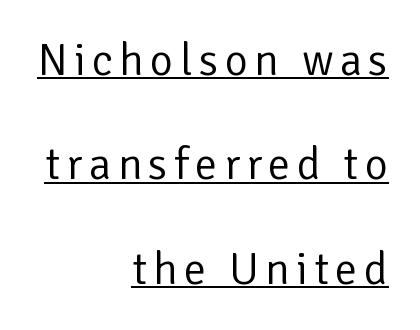
The image shows 45 px regular-weight sans-serif type, upright; set right-aligned, loose line spacing (2.32x), underlined; low stroke contrast and a medium x-height.
